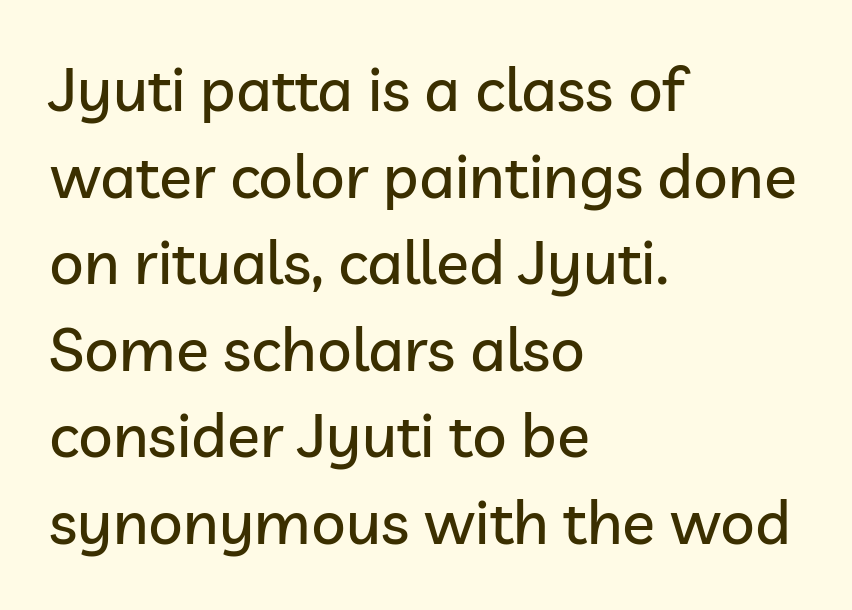
The image shows 61 px sans-serif type, upright; set left-aligned, normal line spacing (1.42x), normal letter spacing, not underlined; low stroke contrast and a medium x-height.
